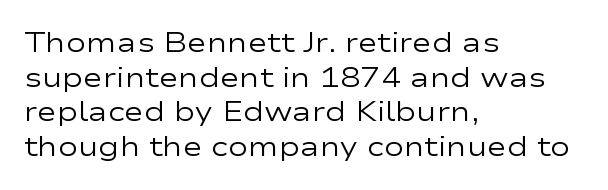
The image shows 27 px text type, upright; set left-aligned, normal line spacing (1.28x), normal letter spacing, not underlined.
